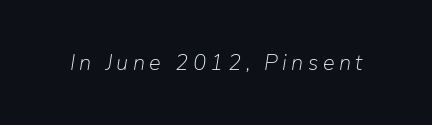
Underlining? Definitely not there. Is this a heavy cut? Hardly; it is regular or lighter. Compared with ordinary roman type, these characters are visibly tilted. Does extra space separate the letters? Yes, quite a lot of it.
